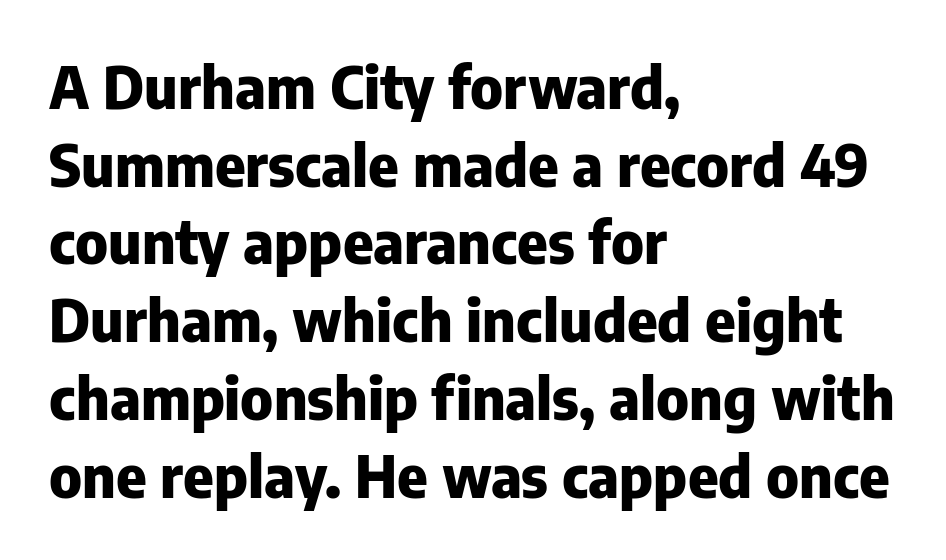
The image shows 58 px heavy sans-serif type, upright; set left-aligned, normal line spacing (1.34x), normal letter spacing, not underlined; low stroke contrast and a medium x-height.
